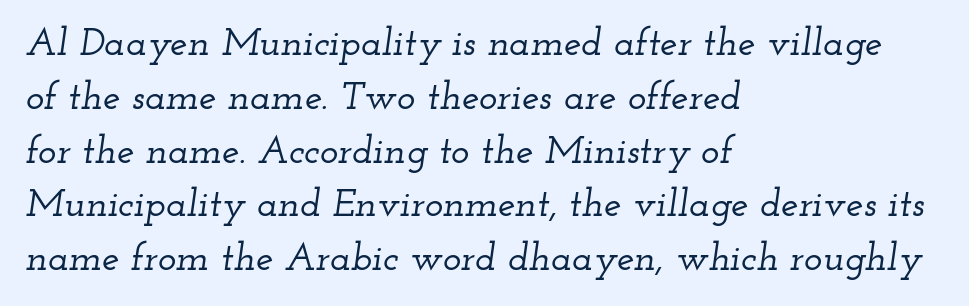
The image shows 39 px wide serif type, italic (leaning right); set left-aligned, normal line spacing (1.38x), normal letter spacing, not underlined; low stroke contrast and a small x-height.
